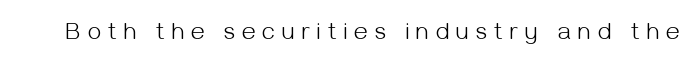
Q: Is the text bold? A: No.
Q: Is the text italic (slanted)? A: No, it is upright.
Q: Is the text underlined? A: No.
Q: Is the spacing between letters normal or unusually wide? A: Unusually wide.
